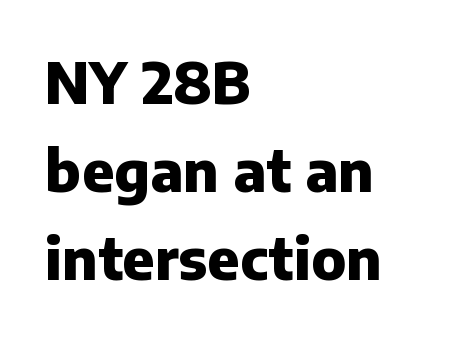
Characters remain perfectly vertical along every line. The type is set solid horizontally, with unmodified tracking. The setting favours the left margin, as ordinary paragraphs usually do. This rendering employs a face without finishing strokes, i.e., a sans-serif. Lines of text with bare space underneath.
